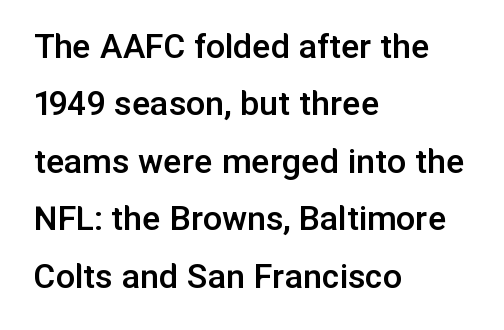
Q: Is the text bold? A: Semi-bold.
Q: Is the text italic (slanted)? A: No, it is upright.
Q: Is the typeface a serif or a sans-serif typeface? A: Sans-serif.
Q: Is the text underlined? A: No.
Q: How is the paragraph aligned? A: Left-aligned.
Q: Is the spacing between letters normal or unusually wide? A: Normal.
Q: Is the spacing between lines tight, normal or loose? A: Normal.
Q: Width (condensed, normal, or wide)? A: Normal.
Q: Stroke contrast? A: Low.
Q: x-height? A: Medium.
Q: Monospaced? A: No.
